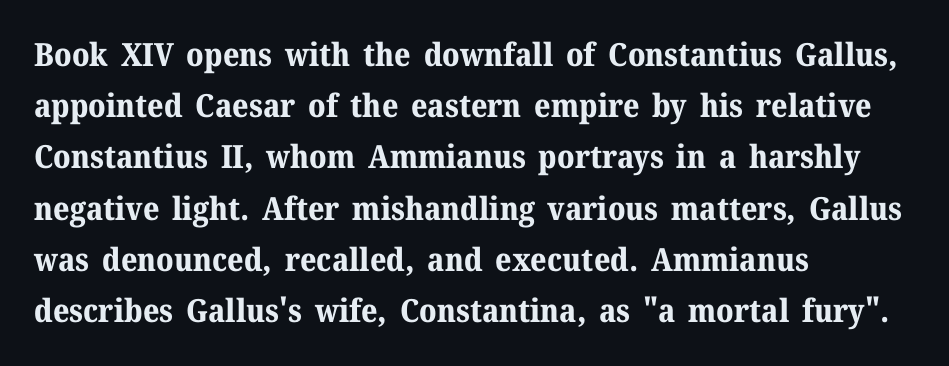
How heavy is the stroke? Heavy — this is a bold. The passage shown is typeset with a serif family. This is the regular roman posture of the typeface. The space beneath each line is pristine and unruled. Horizontal alignment here is leftward, the default for most running prose. Compared with typical body copy, the letter spacing here is the same.
